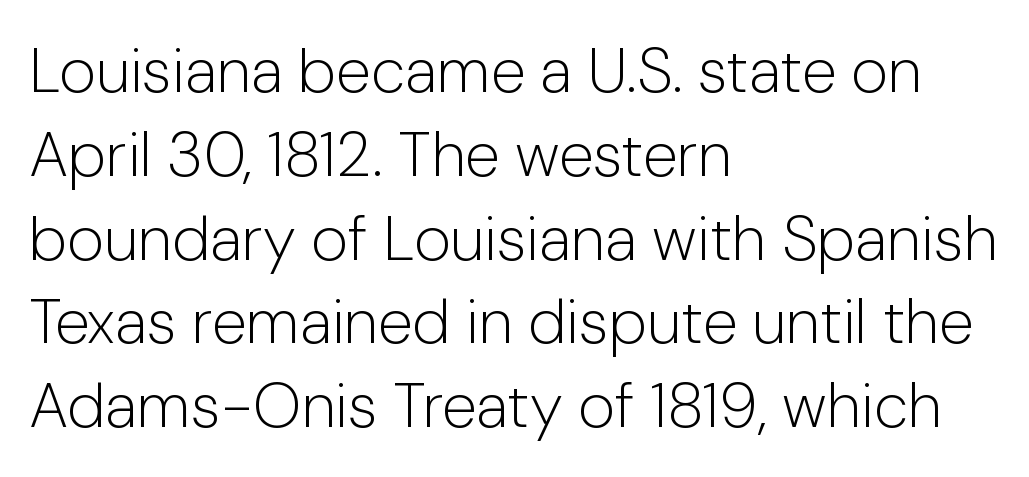
Q: Is the text bold? A: No.
Q: Is the text italic (slanted)? A: No, it is upright.
Q: Is the typeface a serif or a sans-serif typeface? A: Sans-serif.
Q: Is the text underlined? A: No.
Q: How is the paragraph aligned? A: Left-aligned.
Q: Is the spacing between letters normal or unusually wide? A: Normal.
Q: Is the spacing between lines tight, normal or loose? A: Normal.
Q: Width (condensed, normal, or wide)? A: Normal.
Q: Stroke contrast? A: Low.
Q: x-height? A: Medium.
Q: Monospaced? A: No.
